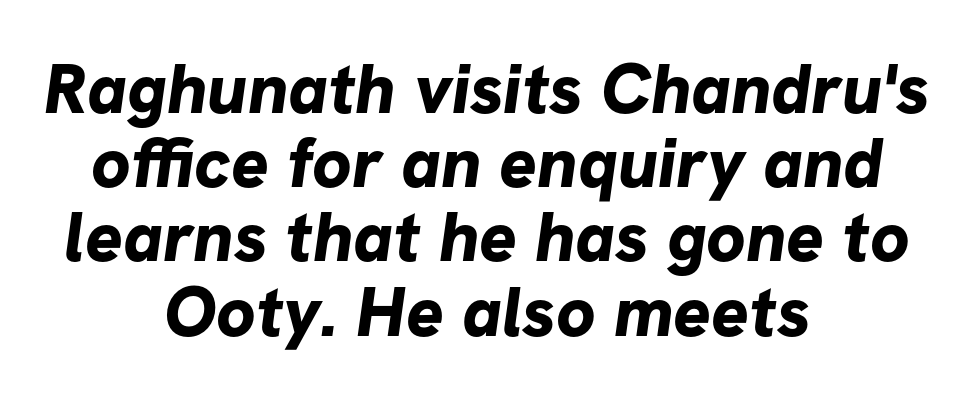
The image shows 70 px bold sans-serif type; set centered, tight line spacing (1.06x), normal letter spacing, not underlined; low stroke contrast and a medium x-height.
